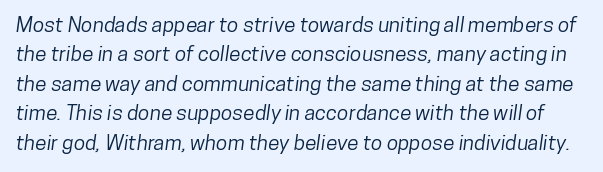
The image shows 21 px text type; set normal line spacing (1.4x), normal letter spacing, not underlined.
